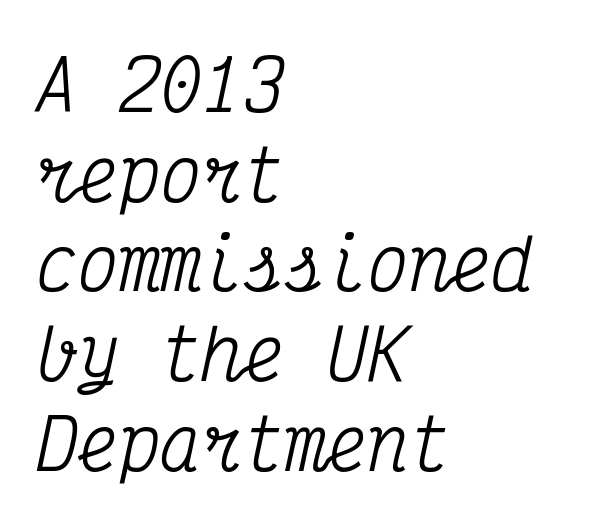
The image shows 69 px condensed serif type, italic (leaning right), monospaced; set left-aligned, normal line spacing (1.3x), normal letter spacing, not underlined; medium stroke contrast and a medium x-height.
